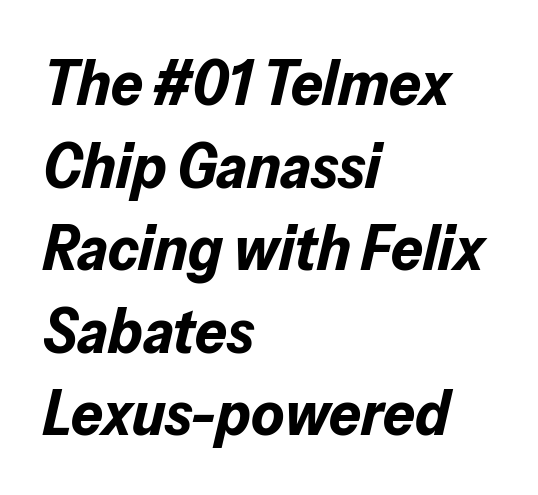
The image shows 63 px bold type, italic (leaning right); set left-aligned, normal line spacing (1.31x), normal letter spacing, not underlined; low stroke contrast and a medium x-height.
